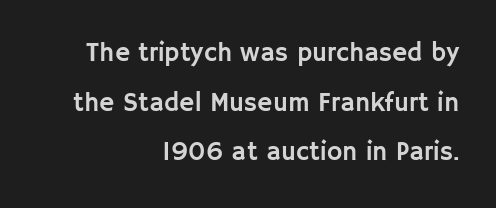
Compared with a flush-left layout, this one pins lines to the opposite, right side. Letters rest on an invisible, unmarked baseline. Inter-character spacing is left at the font's built-in metrics. The font's upright variant was chosen for this text. The line-height multiplier appears high, well above default.
